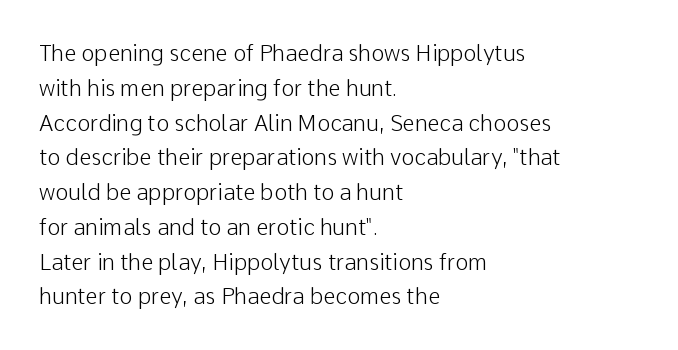
Q: Is the text bold? A: No.
Q: Is the text italic (slanted)? A: No, it is upright.
Q: Is the text underlined? A: No.
Q: How is the paragraph aligned? A: Left-aligned.
Q: Is the spacing between letters normal or unusually wide? A: Normal.
Q: Is the spacing between lines tight, normal or loose? A: Normal.
